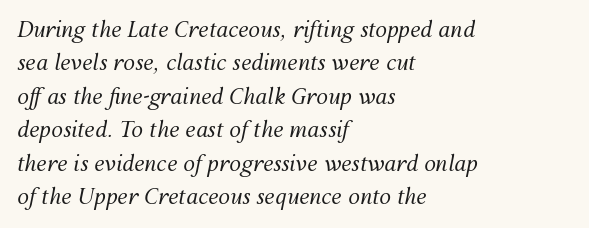
Leading matches the norm, producing a regular column. The face used here is rendered with its standard letterfit. Where is the straight margin? On the left. Underline: absent. Think standard paragraph weight, or any step lighter than that. Posture: slanted.
